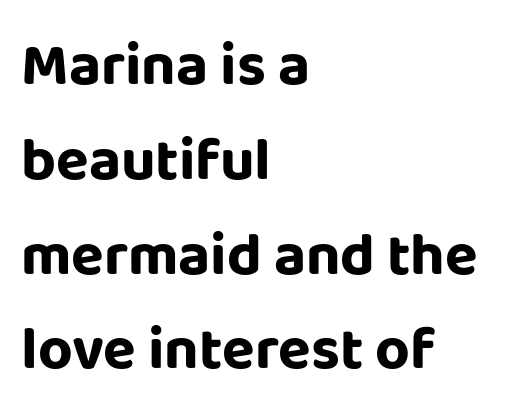
Q: Is the text bold? A: Yes.
Q: Is the text italic (slanted)? A: No, it is upright.
Q: Is the typeface a serif or a sans-serif typeface? A: Sans-serif.
Q: Is the text underlined? A: No.
Q: How is the paragraph aligned? A: Left-aligned.
Q: Is the spacing between letters normal or unusually wide? A: Normal.
Q: Is the spacing between lines tight, normal or loose? A: Normal.
Q: Width (condensed, normal, or wide)? A: Normal.
Q: Stroke contrast? A: Low.
Q: x-height? A: Large.
Q: Monospaced? A: No.
